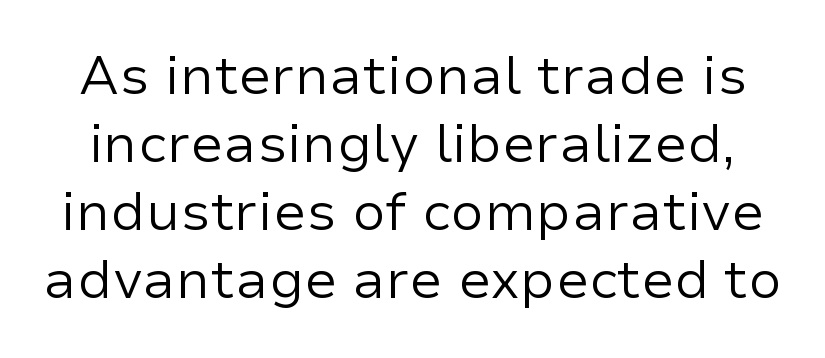
No chunkiness to these letters — they're not bold. Vertically, the passage feels balanced, rows spaced as you'd expect. Has an underline been added? It has not. Is this a fixed-width face? No — the glyphs have proportional, varying widths.
